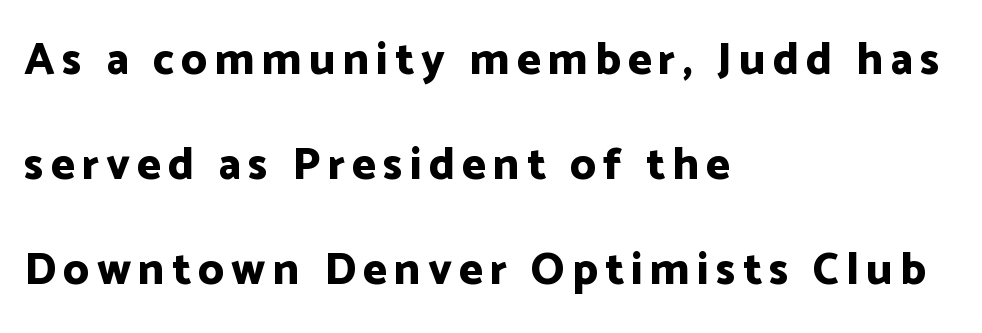
{"serif": "no", "italic": "no", "bold": "yes", "weight": "bold", "width": "normal", "stroke_contrast": "low", "x_height": "medium", "monospaced": "no", "underline": "no", "align": "left", "line_spacing": "loose", "line_spacing_ratio": 2.33, "glyph_px": 45}
